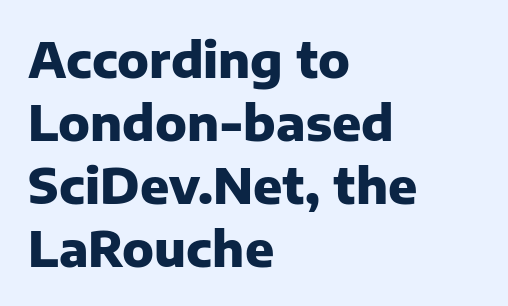
Q: Is the text bold? A: Yes.
Q: Is the text italic (slanted)? A: No, it is upright.
Q: Is the typeface a serif or a sans-serif typeface? A: Sans-serif.
Q: Is the text underlined? A: No.
Q: How is the paragraph aligned? A: Left-aligned.
Q: Is the spacing between letters normal or unusually wide? A: Normal.
Q: Is the spacing between lines tight, normal or loose? A: Normal.
Q: Width (condensed, normal, or wide)? A: Normal.
Q: Stroke contrast? A: Low.
Q: x-height? A: Medium.
Q: Monospaced? A: No.
